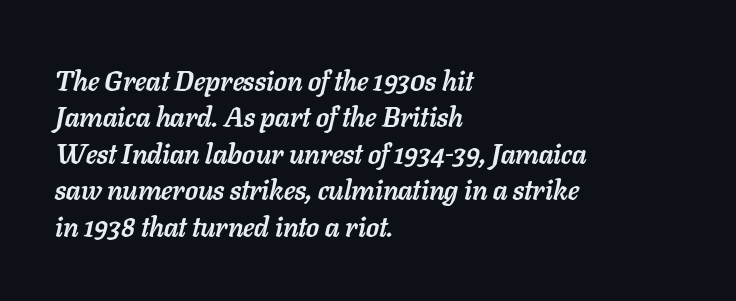
The ragged edge is on the right, which tells us the setting is flush left. Standard letterfit; no display-style spreading of the glyphs. In terms of posture, this sample is oblique. The font is running at its bold setting. Spacing verdict: proportional, widths tailored to each character.
